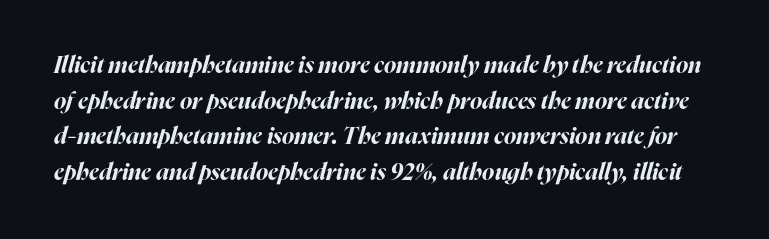
Students, this is bold: see how much ink each stroke carries. A typesetter would call this leading conventional body-copy spacing. This sample uses plain, unmodified letter spacing. Unmarked baselines from the first word to the last. Does the lettering tilt? It does — this is italic.
